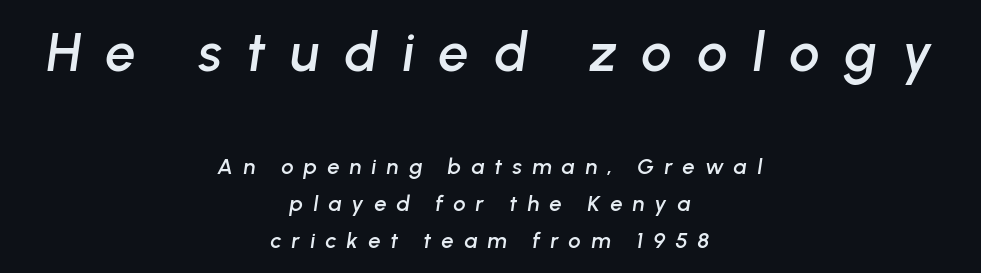
{"italic": "yes", "lean": "right", "slant_degrees": 8, "width": "normal", "stroke_contrast": "low", "x_height": "medium", "monospaced": "no", "underline": "no", "align": "center", "line_spacing": "normal", "line_spacing_ratio": 1.68, "letter_spacing": "wide", "letter_spacing_em": 0.46, "larger_block": "first", "size_ratio": 2.45, "glyph_px": 54}
